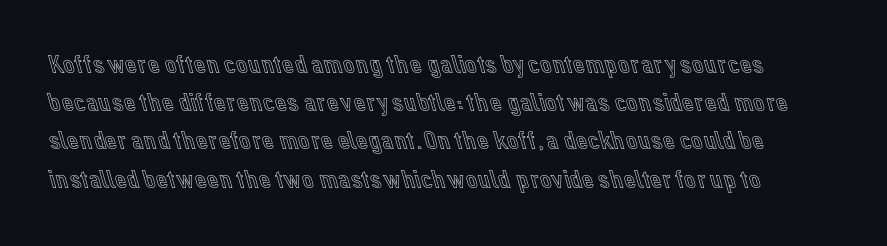
{"underline": "no", "line_spacing": "normal", "line_spacing_ratio": 1.47, "letter_spacing": "normal", "letter_spacing_em": 0.0, "glyph_px": 26}
